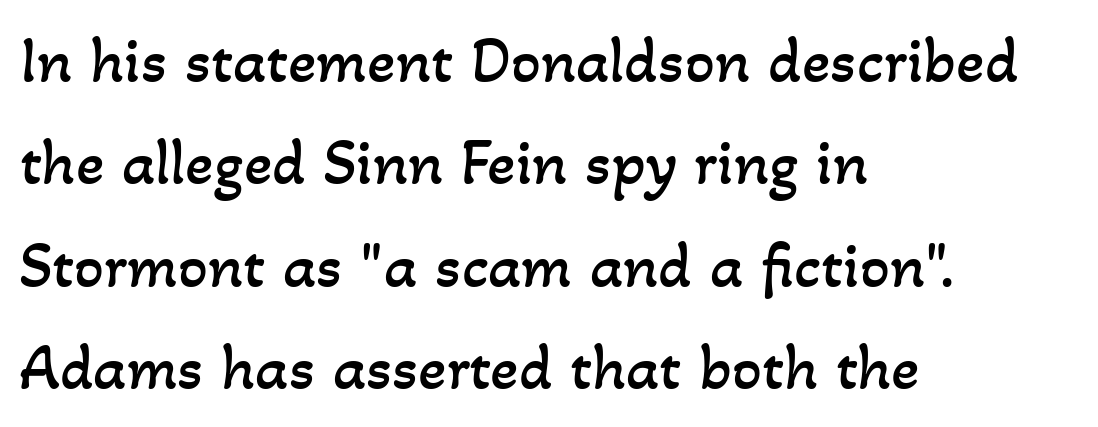
{"bold": "no", "weight": "regular", "width": "normal", "stroke_contrast": "low", "x_height": "small", "monospaced": "no", "underline": "no", "align": "left", "line_spacing": "normal", "line_spacing_ratio": 1.55, "letter_spacing": "normal", "letter_spacing_em": 0.0, "glyph_px": 66}
